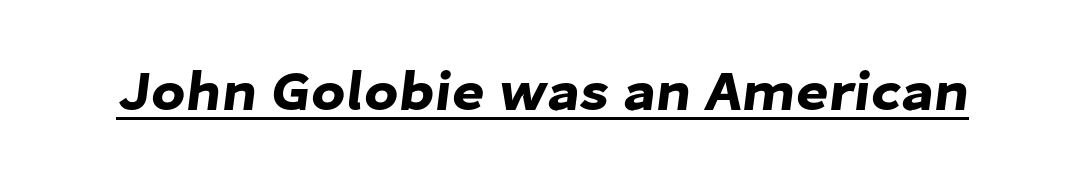
{"serif": "no", "width": "normal", "stroke_contrast": "low", "x_height": "medium", "monospaced": "no", "underline": "yes", "letter_spacing": "normal", "letter_spacing_em": 0.0, "glyph_px": 56}
